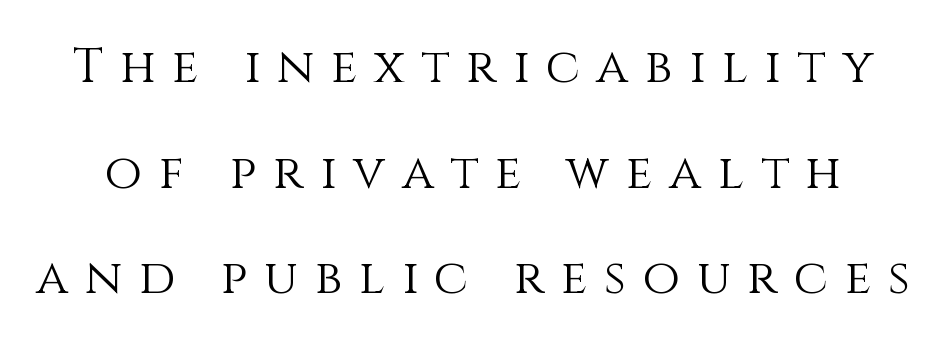
{"italic": "no", "bold": "no", "weight": "light", "width": "normal", "stroke_contrast": "medium", "x_height": "large", "monospaced": "no", "underline": "no", "line_spacing": "loose", "line_spacing_ratio": 2.2, "letter_spacing": "wide", "letter_spacing_em": 0.35, "glyph_px": 48}
